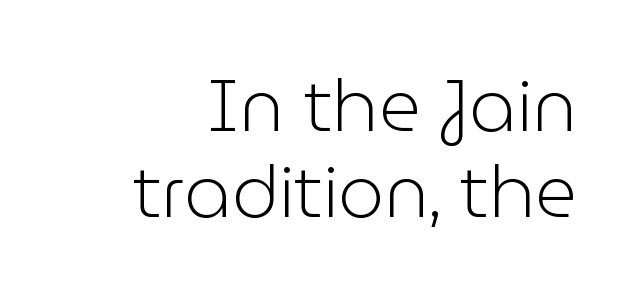
Tracking value appears to be zero — textbook default spacing. The letters advance in unequal steps, a hallmark of proportional type. Observe the absence of serifs on each vertical stroke in this sample. Think standard paragraph weight, or any step lighter than that. One-word summary of the alignment: right.
